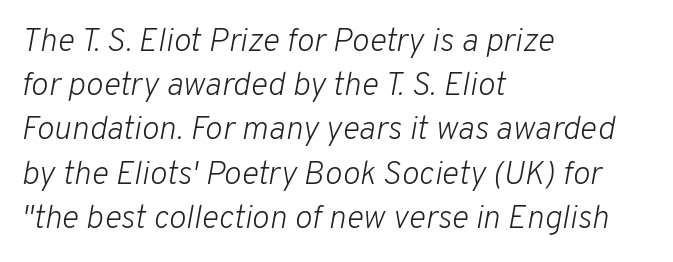
Compared with a typical body face, this is equally light or lighter still. The letters sit at their default tracking, neither squeezed nor spread. Reading down the column, the eye jumps a familiar distance to each next line. Notice how the stems are inclined rather than vertical — that's the hallmark of italics. Character widths vary here, with narrow letters taking less room than wide ones.
